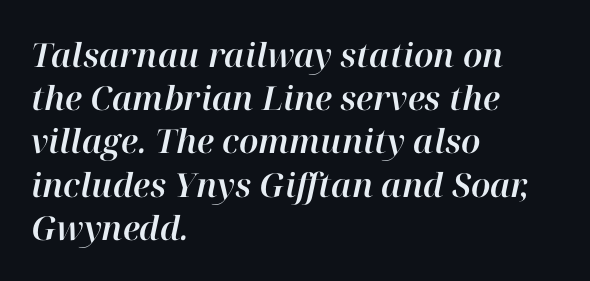
The image shows 33 px text type, italic (leaning right); set left-aligned, normal line spacing (1.31x), normal letter spacing, not underlined; high stroke contrast and a medium x-height.
